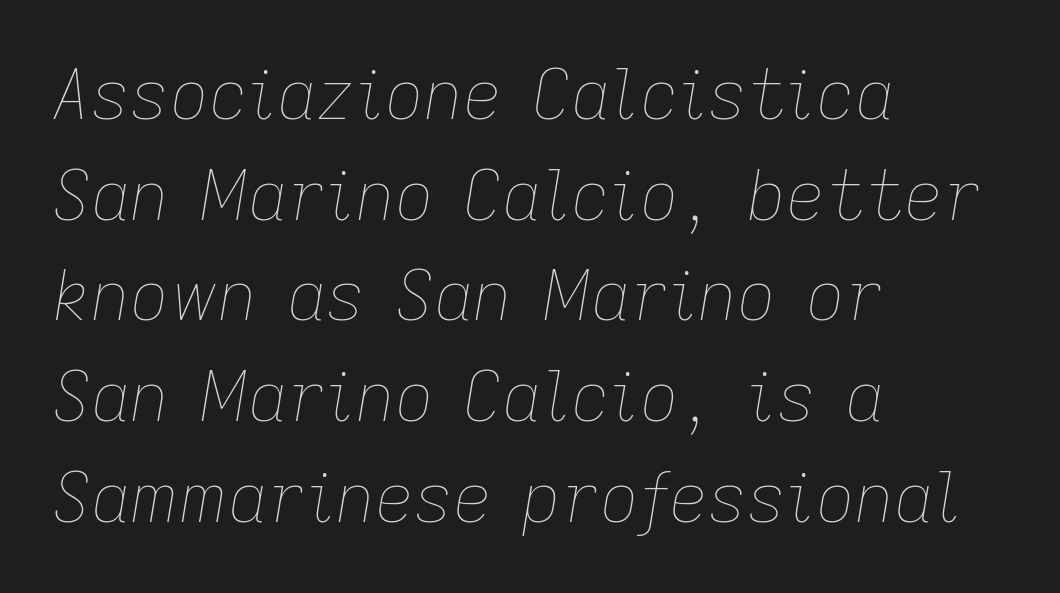
Q: Is the text bold? A: No.
Q: Is the text italic (slanted)? A: Yes, it leans right by about 9 degrees.
Q: Is the text underlined? A: No.
Q: How is the paragraph aligned? A: Left-aligned.
Q: Is the spacing between letters normal or unusually wide? A: Normal.
Q: Is the spacing between lines tight, normal or loose? A: Normal.
Q: Width (condensed, normal, or wide)? A: Normal.
Q: Stroke contrast? A: Low.
Q: x-height? A: Medium.
Q: Monospaced? A: No.
